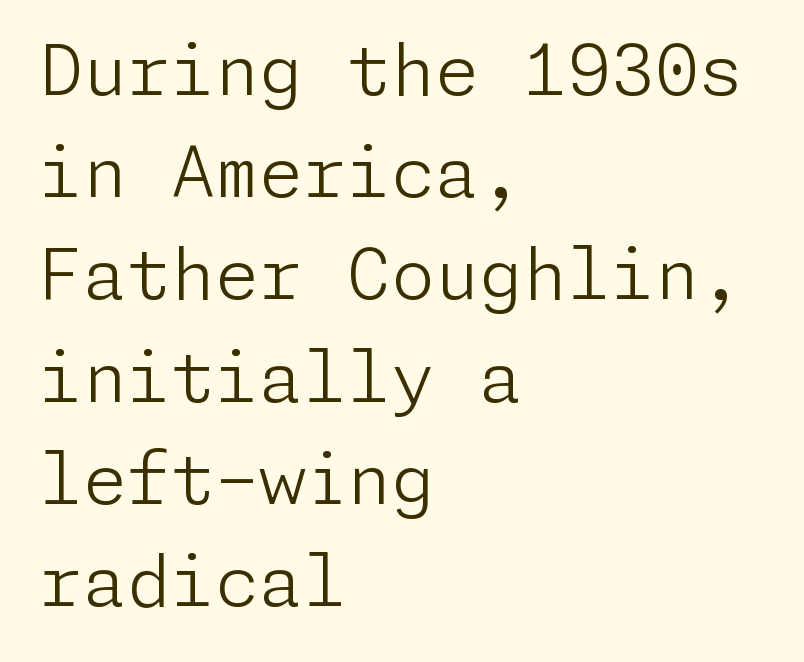
Q: Is the text bold? A: No.
Q: Is the text italic (slanted)? A: No, it is upright.
Q: Is the typeface a serif or a sans-serif typeface? A: Sans-serif.
Q: Is the text underlined? A: No.
Q: How is the paragraph aligned? A: Left-aligned.
Q: Is the spacing between letters normal or unusually wide? A: Normal.
Q: Is the spacing between lines tight, normal or loose? A: Normal.
Q: Width (condensed, normal, or wide)? A: Normal.
Q: Stroke contrast? A: Low.
Q: x-height? A: Medium.
